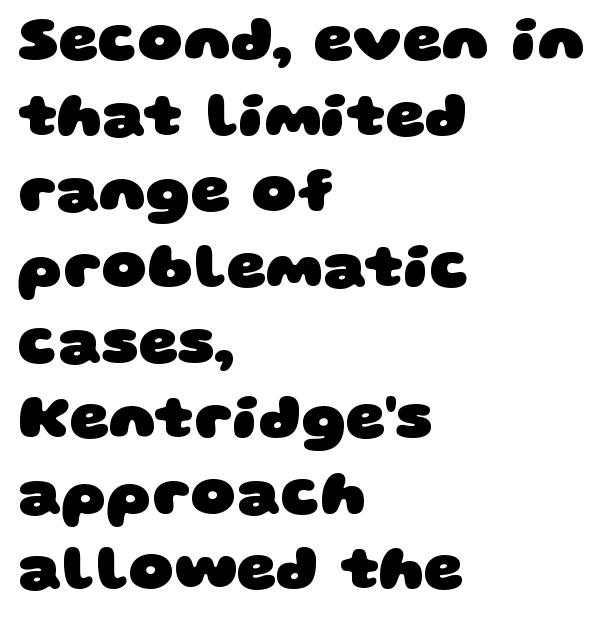
The image shows 62 px heavy, wide sans-serif type; set left-aligned, line spacing 1.22x, normal letter spacing, not underlined; low stroke contrast and a large x-height.
